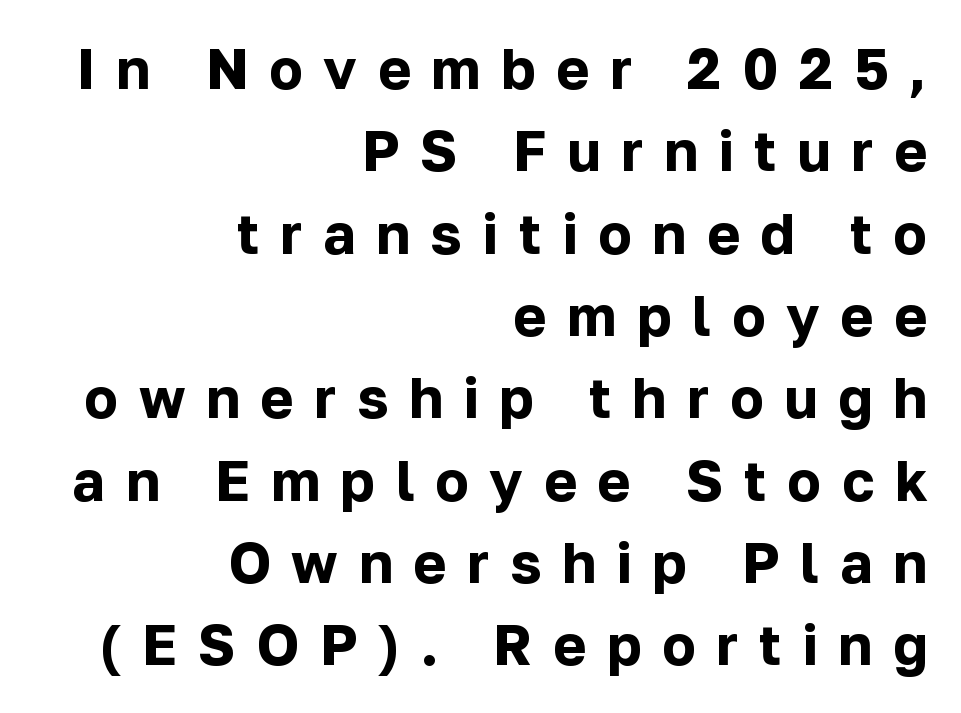
Descenders are the only things crossing below the line. Words appear elongated and porous because spacing is wide. Does the type have serifs? No, each stem ends abruptly. Characters remain perfectly vertical along every line. You could not count columns in this text — the font is proportionally spaced.
